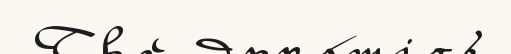
Q: Is the text italic (slanted)? A: Yes.
Q: Is the typeface a serif or a sans-serif typeface? A: Sans-serif.
Q: Is the text underlined? A: No.
Q: Is the spacing between letters normal or unusually wide? A: Unusually wide.
Q: Width (condensed, normal, or wide)? A: Wide.
Q: Stroke contrast? A: Medium.
Q: x-height? A: Small.
Q: Monospaced? A: No.
